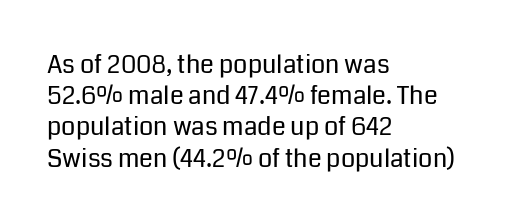
{"italic": "no", "bold": "no", "underline": "no", "align": "left", "line_spacing": "normal", "line_spacing_ratio": 1.25, "letter_spacing": "normal", "letter_spacing_em": 0.0, "glyph_px": 25}
